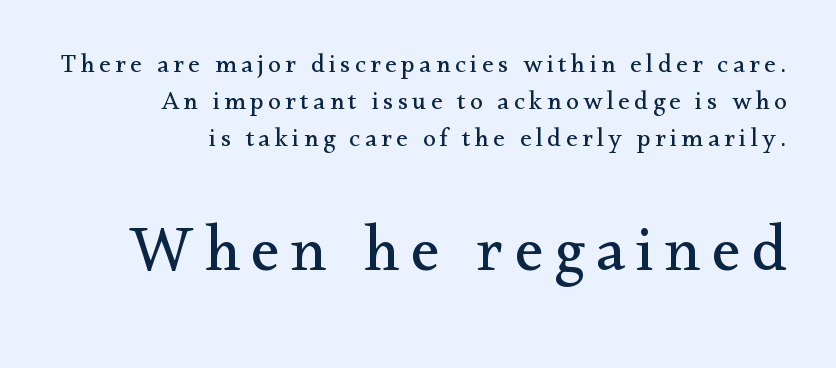
A typesetter would call this proportional, since set widths differ per character. Scale increases going downward across the two blocks. This rendering features lettering with no underline. Unlike italic type, these characters show no tilt at all. The text block is weighted toward the right margin, trailing off unevenly leftward. The characters display serif detailing at their extremities.
